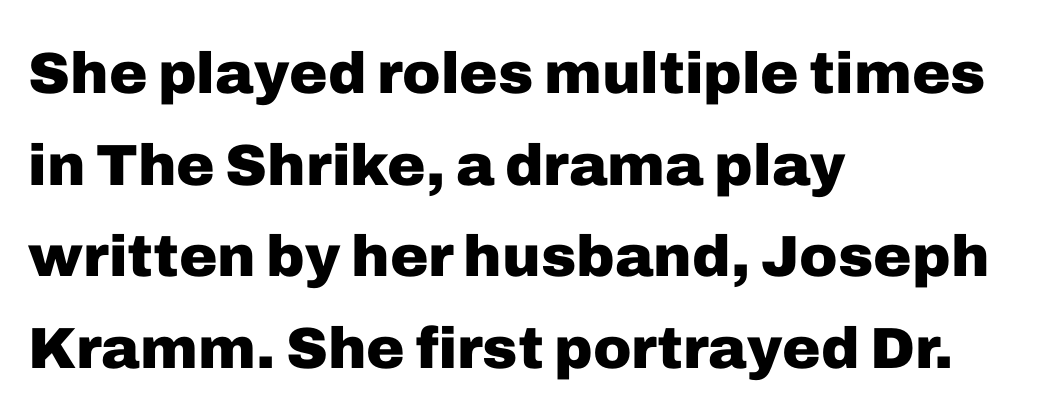
Q: Is the text bold? A: Yes.
Q: Is the text italic (slanted)? A: No, it is upright.
Q: Is the typeface a serif or a sans-serif typeface? A: Sans-serif.
Q: Is the text underlined? A: No.
Q: How is the paragraph aligned? A: Left-aligned.
Q: Is the spacing between letters normal or unusually wide? A: Normal.
Q: Is the spacing between lines tight, normal or loose? A: Normal.
Q: Width (condensed, normal, or wide)? A: Normal.
Q: Stroke contrast? A: Low.
Q: x-height? A: Medium.
Q: Monospaced? A: No.
